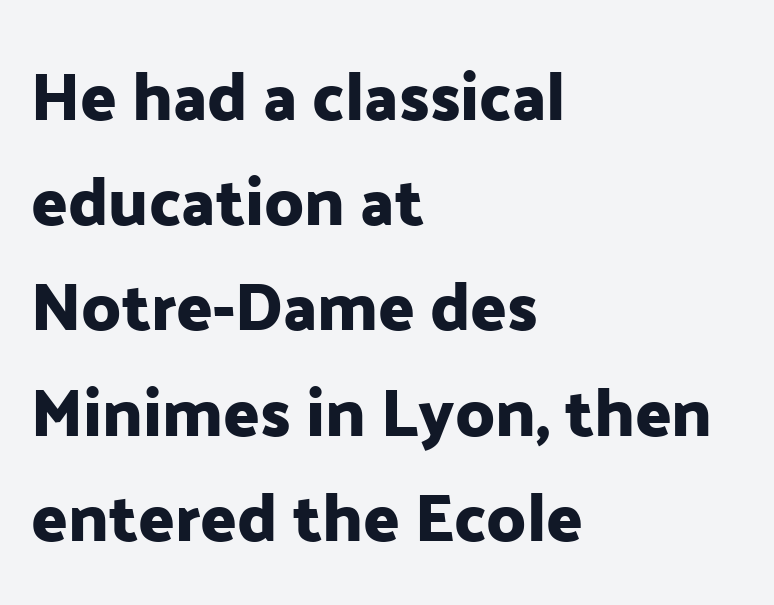
If you drew a line through each stem, it would be perfectly vertical. You can tell from the bare stems that sans-serif type was used. The space beneath each line is pristine and unruled. One-word summary of the alignment: left. Evenly set lines give the paragraph a standard silhouette. Default kerning and tracking; the words read as compact shapes.
